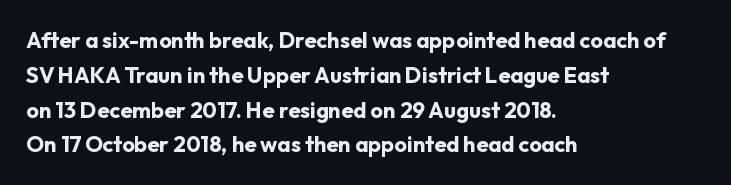
Q: Is the text bold? A: Yes.
Q: Is the text italic (slanted)? A: No, it is upright.
Q: Is the text underlined? A: No.
Q: How is the paragraph aligned? A: Left-aligned.
Q: Is the spacing between letters normal or unusually wide? A: Normal.
Q: Is the spacing between lines tight, normal or loose? A: Normal.
